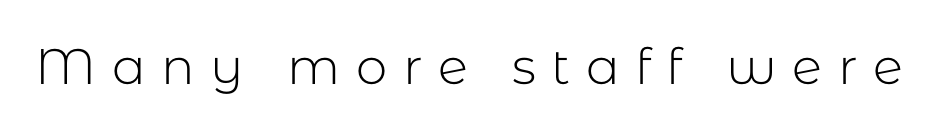
The image shows 50 px light sans-serif type, upright; set unusually wide letter spacing (+0.31 em), not underlined; low stroke contrast and a medium x-height.
